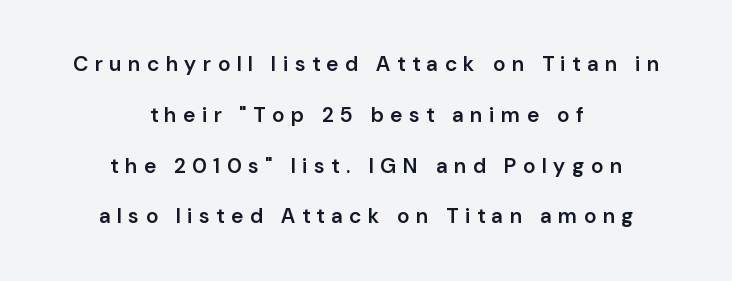
{"italic": "no", "bold": "semi", "underline": "no", "align": "center", "line_spacing": "loose", "line_spacing_ratio": 2.42, "letter_spacing": "wide", "letter_spacing_em": 0.33, "glyph_px": 21}
